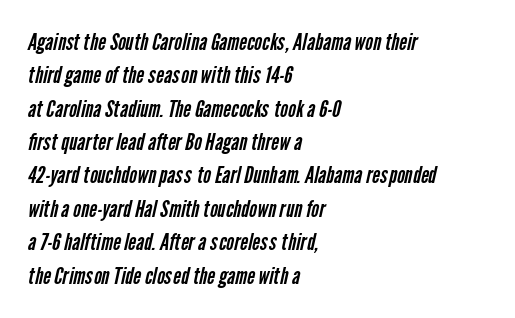
Vertical spacing — default. If you drew a ruler down the left edge, every line would touch it. Stems here are at most as thick as an everyday book face. Is the letter spacing exaggerated? No — it looks like the ordinary default.
